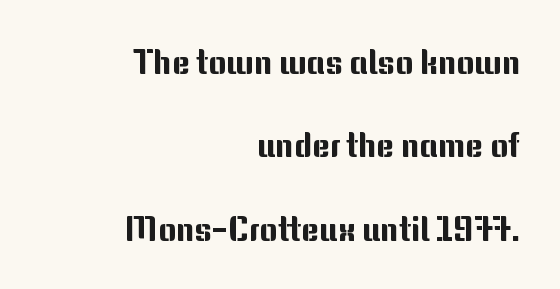
The image shows 34 px sans-serif type, upright; set right-aligned, loose line spacing (2.45x), normal letter spacing, not underlined; medium stroke contrast and a medium x-height.
